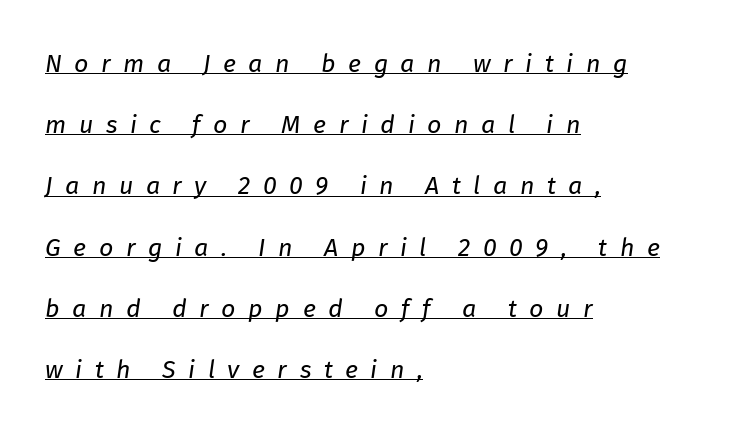
Q: Is the text bold? A: No.
Q: Is the text italic (slanted)? A: Yes, it leans right by about 8 degrees.
Q: Is the text underlined? A: Yes.
Q: How is the paragraph aligned? A: Left-aligned.
Q: Is the spacing between letters normal or unusually wide? A: Unusually wide.
Q: Is the spacing between lines tight, normal or loose? A: Loose.
